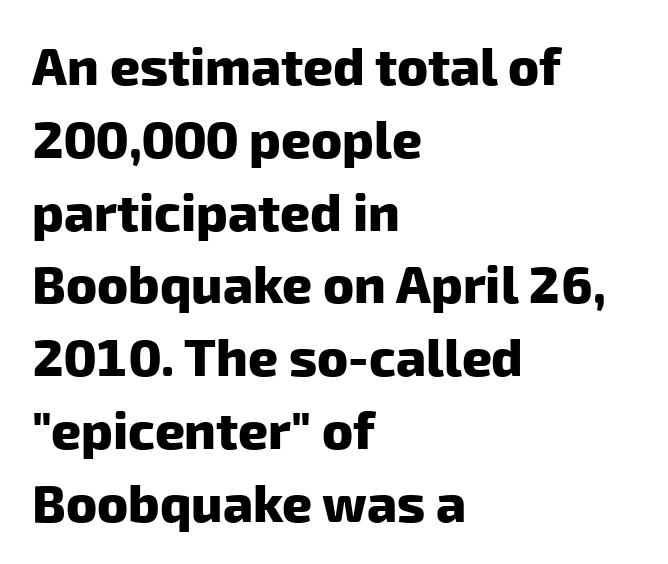
Q: Is the text bold? A: Yes.
Q: Is the typeface a serif or a sans-serif typeface? A: Sans-serif.
Q: Is the text underlined? A: No.
Q: How is the paragraph aligned? A: Left-aligned.
Q: Is the spacing between letters normal or unusually wide? A: Normal.
Q: Is the spacing between lines tight, normal or loose? A: Normal.
Q: Width (condensed, normal, or wide)? A: Normal.
Q: Stroke contrast? A: Low.
Q: x-height? A: Medium.
Q: Monospaced? A: No.
